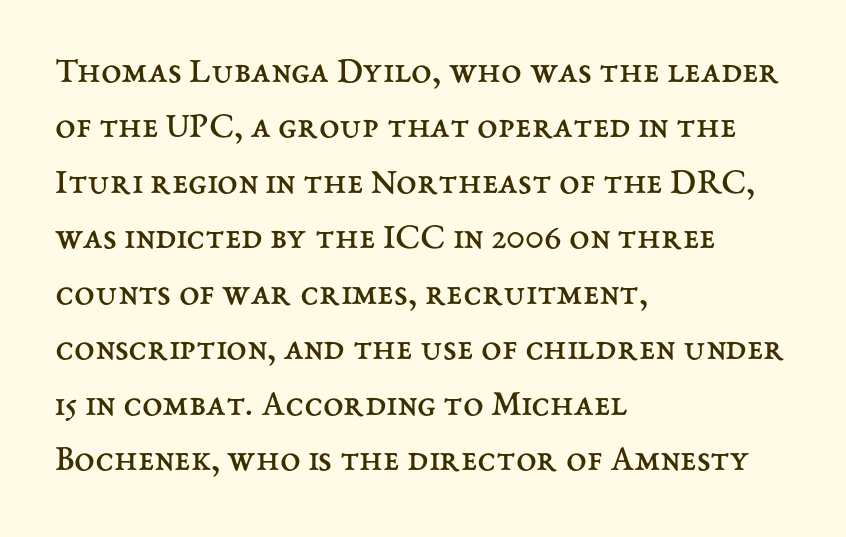
The image shows 37 px regular-weight type, upright; set left-aligned, normal line spacing (1.5x), normal letter spacing, not underlined; medium stroke contrast and a medium x-height.
